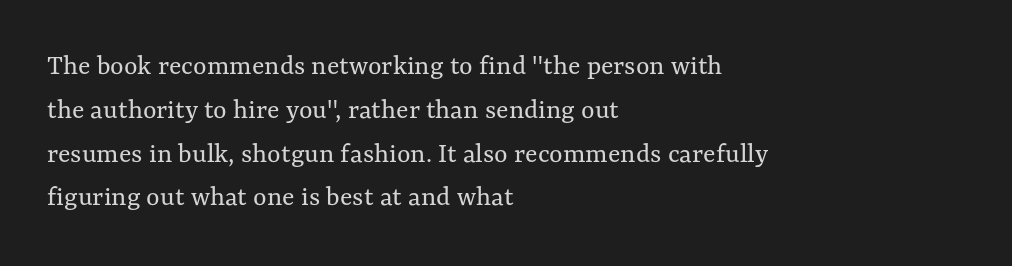
{"italic": "no", "bold": "no", "weight": "regular", "width": "normal", "stroke_contrast": "medium", "x_height": "medium", "monospaced": "no", "underline": "no", "align": "left", "line_spacing": "normal", "line_spacing_ratio": 1.51, "letter_spacing": "normal", "letter_spacing_em": 0.0, "glyph_px": 29}
